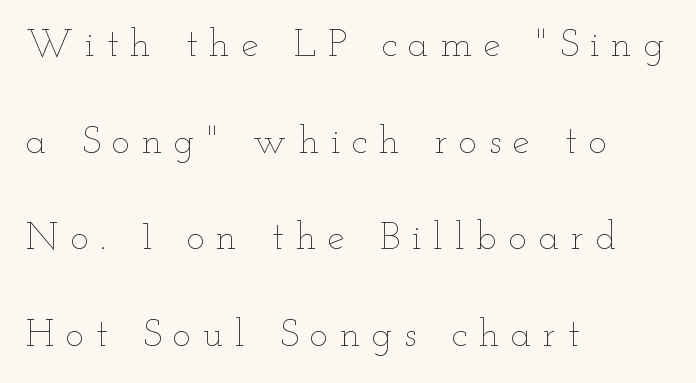
Horizontal bands of white between lines are thick stripes. The passage shown is not bold in any degree. The letters stand straight up with perfectly vertical stems. Substantial extra tracking has been applied to these lines.
